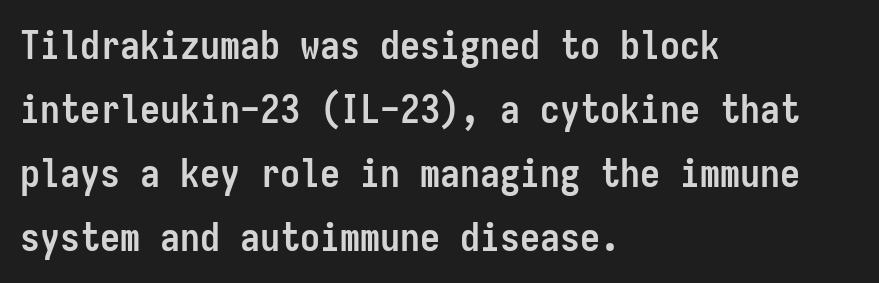
Q: Is the text bold? A: Yes.
Q: Is the text italic (slanted)? A: No, it is upright.
Q: Is the typeface a serif or a sans-serif typeface? A: Sans-serif.
Q: Is the text underlined? A: No.
Q: How is the paragraph aligned? A: Left-aligned.
Q: Is the spacing between letters normal or unusually wide? A: Normal.
Q: Is the spacing between lines tight, normal or loose? A: Normal.
Q: Width (condensed, normal, or wide)? A: Condensed.
Q: Stroke contrast? A: Low.
Q: x-height? A: Medium.
Q: Monospaced? A: Yes.
